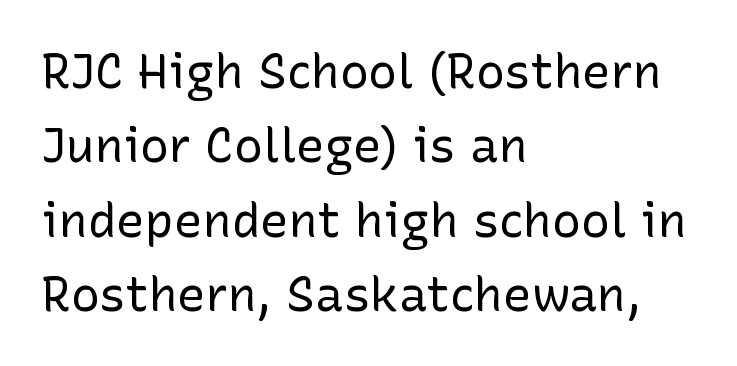
{"serif": "no", "italic": "no", "bold": "no", "weight": "regular", "width": "normal", "stroke_contrast": "low", "x_height": "medium", "monospaced": "no", "underline": "no", "align": "left", "line_spacing": "normal", "line_spacing_ratio": 1.55, "letter_spacing": "normal", "letter_spacing_em": 0.0, "glyph_px": 48}
